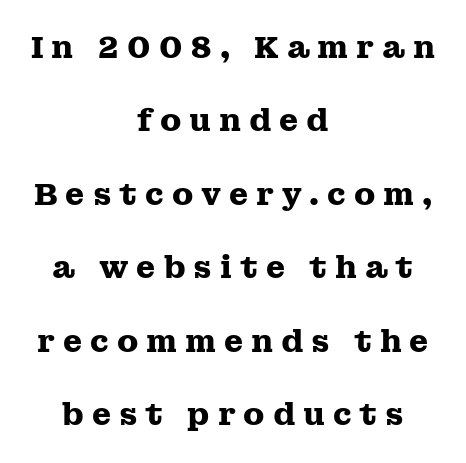
Q: Is the text bold? A: Yes.
Q: Is the text italic (slanted)? A: No, it is upright.
Q: Is the typeface a serif or a sans-serif typeface? A: Serif.
Q: Is the text underlined? A: No.
Q: How is the paragraph aligned? A: Centered.
Q: Is the spacing between letters normal or unusually wide? A: Unusually wide.
Q: Is the spacing between lines tight, normal or loose? A: Loose.
Q: Width (condensed, normal, or wide)? A: Wide.
Q: Stroke contrast? A: Medium.
Q: x-height? A: Medium.
Q: Monospaced? A: No.
